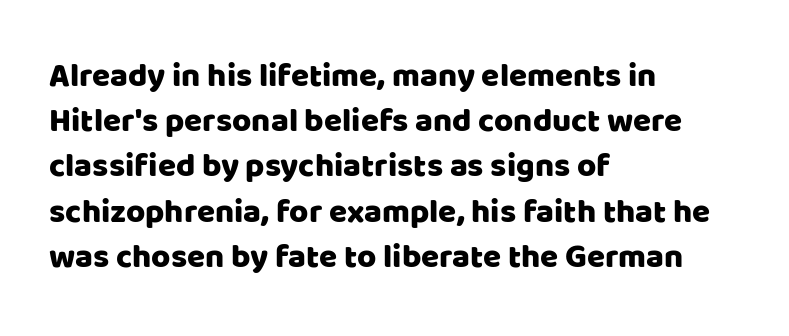
{"serif": "no", "italic": "no", "width": "normal", "stroke_contrast": "low", "x_height": "large", "monospaced": "no", "underline": "no", "align": "left", "line_spacing": "normal", "line_spacing_ratio": 1.37, "letter_spacing": "normal", "letter_spacing_em": 0.0, "glyph_px": 33}
